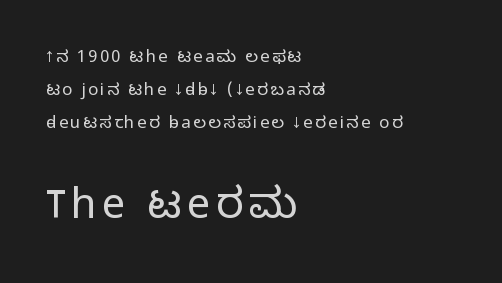
Q: Is the text bold? A: No.
Q: Is the text italic (slanted)? A: No, it is upright.
Q: Is the typeface a serif or a sans-serif typeface? A: Sans-serif.
Q: Is the text underlined? A: No.
Q: How is the paragraph aligned? A: Left-aligned.
Q: Is the spacing between lines tight, normal or loose? A: Loose.
Q: Which block of text is set in a larger size, the first (top) or the second (bottom)? A: The second (bottom) one.
Q: Width (condensed, normal, or wide)? A: Normal.
Q: Stroke contrast? A: Low.
Q: x-height? A: Medium.
Q: Monospaced? A: No.
